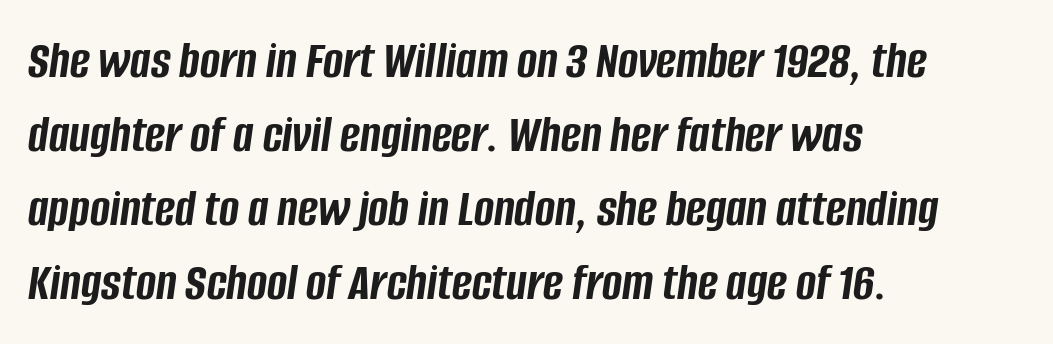
Horizontal bands of white between lines are of average thickness. Set as a true bold cut, around the 700 mark. The type is set solid horizontally, with unmodified tracking. Glance below the letters and you will spot only blank space. This sample is left-justified, so line endings fall wherever the words run out. In terms of posture, this sample is oblique.
